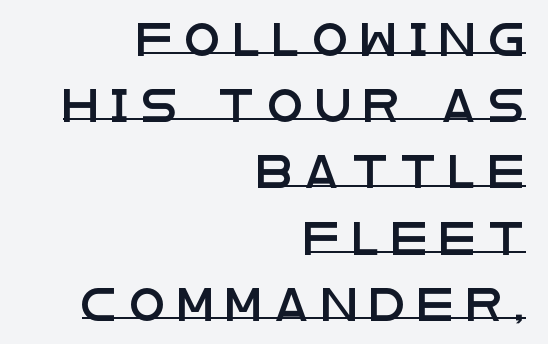
Glance below the letters and you will spot a drawn line. Leading: increased. Every stem runs plumb, perpendicular to the baseline. There is plenty of visible air inserted between adjacent glyphs.
